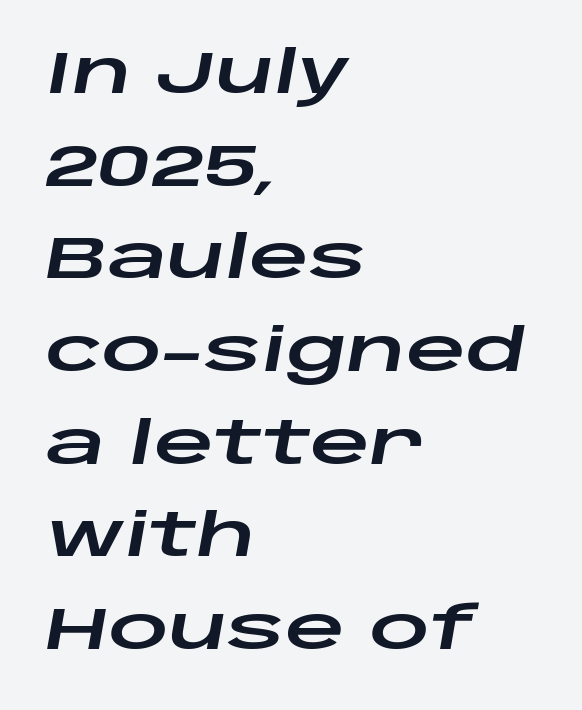
This sample uses plain, unmodified letter spacing. The rag falls on the right side of this text block. Anything drawn beneath the words? Only blank space. Emphasis-style slanted type is in use.
